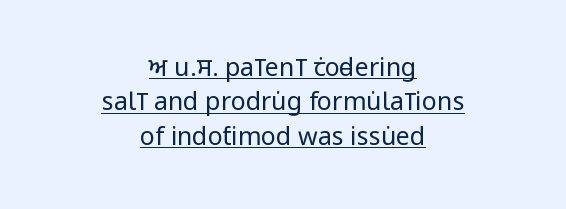
{"italic": "no", "bold": "no", "underline": "yes", "align": "center", "line_spacing": "normal", "line_spacing_ratio": 1.38, "letter_spacing": "normal", "letter_spacing_em": 0.0, "glyph_px": 25}
